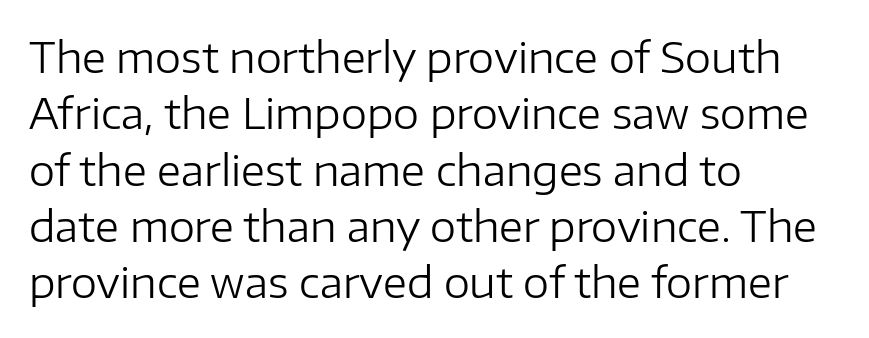
Examine the stroke ends and you'll find no serifs. A typesetter would call this proportional, since set widths differ per character. Lines of text with bare space underneath. In terms of letterspacing, this is plain default setting. One glance says typical: line gaps are just what's usual.
